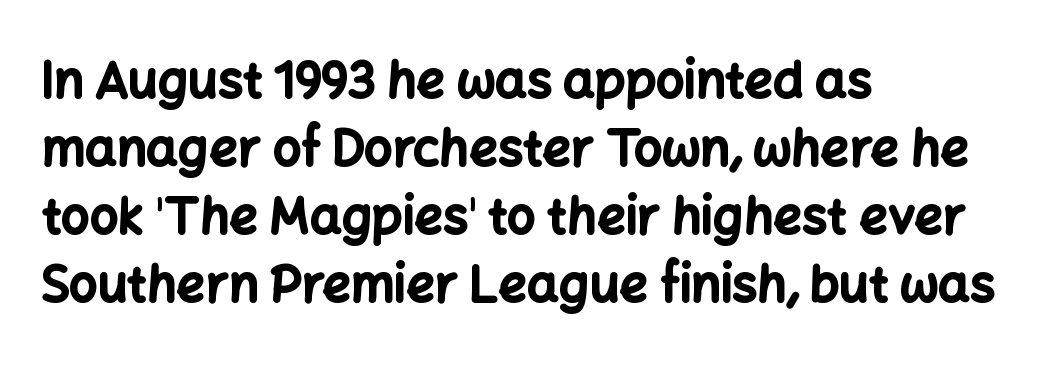
The image shows 50 px bold sans-serif type, upright; set left-aligned, normal line spacing (1.36x), normal letter spacing, not underlined; low stroke contrast and a medium x-height.
